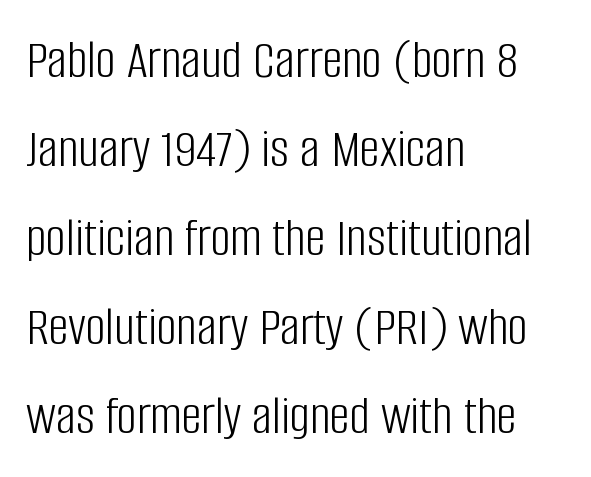
{"serif": "no", "italic": "no", "bold": "no", "weight": "light", "width": "condensed", "stroke_contrast": "low", "x_height": "large", "monospaced": "no", "underline": "no", "align": "left", "line_spacing": "normal", "line_spacing_ratio": 1.59, "letter_spacing": "normal", "letter_spacing_em": 0.0, "glyph_px": 56}
